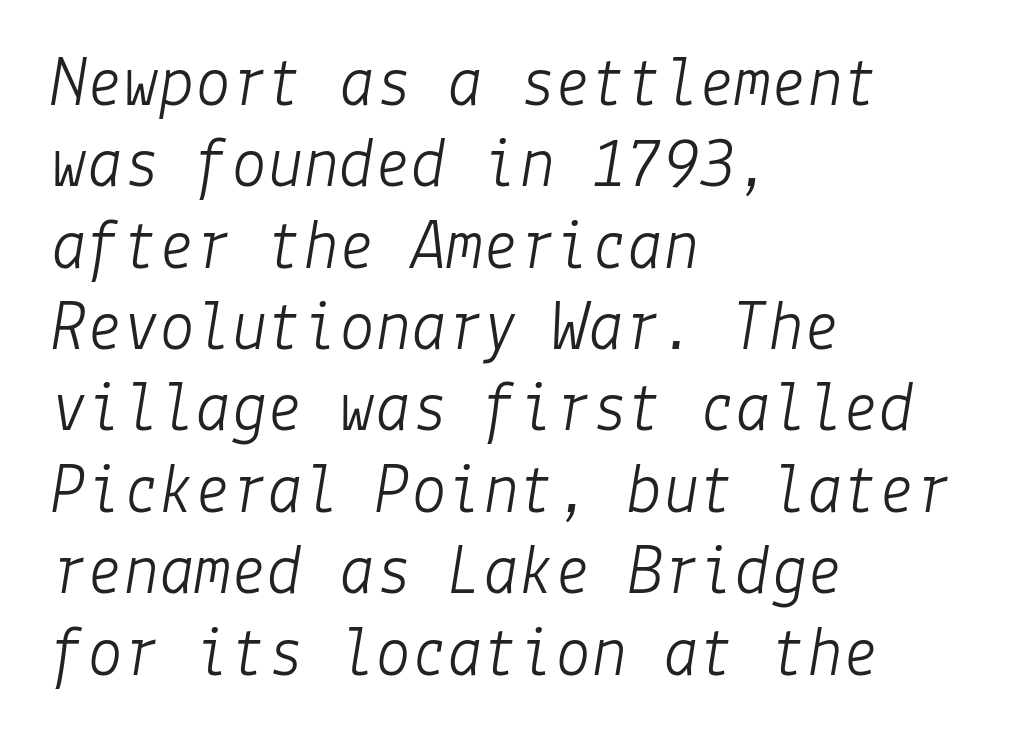
Leading is clearly below the norm, producing a dense column. The text carries the slant typical of an italic or oblique font. No chunkiness to these letters — they're not bold. The type is set solid horizontally, with unmodified tracking. The typesetter chose a ragged-right arrangement here. The glyphs are unaccompanied by any horizontal stroke below them.
